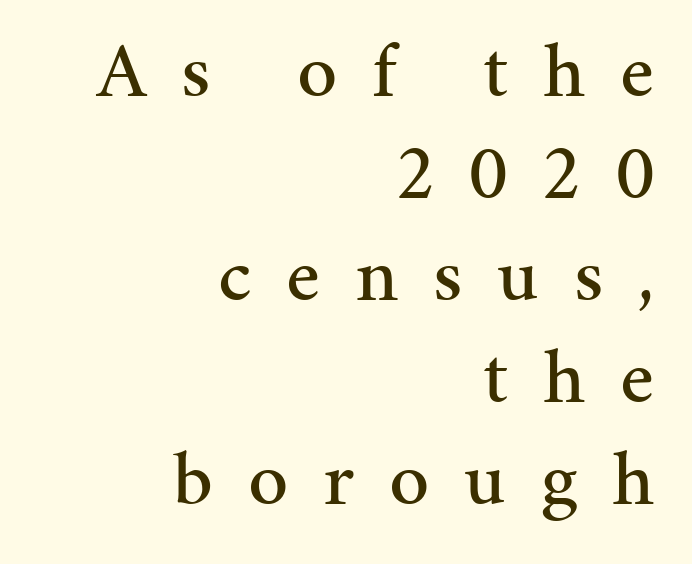
{"serif": "yes", "italic": "no", "width": "normal", "stroke_contrast": "medium", "x_height": "medium", "monospaced": "no", "underline": "no", "align": "right", "line_spacing": "normal", "line_spacing_ratio": 1.29, "letter_spacing": "wide", "letter_spacing_em": 0.44, "glyph_px": 79}
